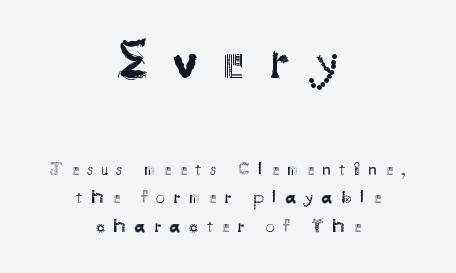
{"serif": "no", "italic": "no", "bold": "no", "weight": "regular", "width": "normal", "stroke_contrast": "medium", "x_height": "small", "monospaced": "no", "underline": "no", "align": "center", "line_spacing": "normal", "line_spacing_ratio": 1.59, "letter_spacing": "wide", "letter_spacing_em": 0.47, "larger_block": "first", "size_ratio": 2.94, "glyph_px": 53}
